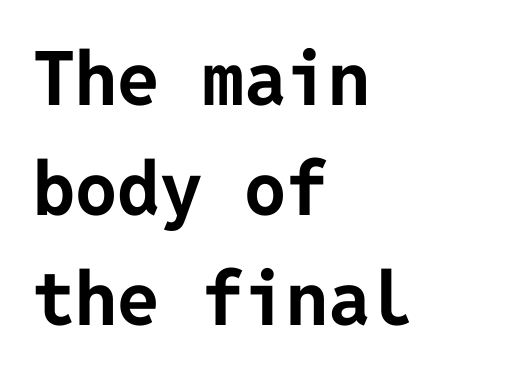
Letterform terminals end flat and unadorned throughout the passage. Horizontal alignment here is leftward, the default for most running prose. How heavy is the stroke? Heavy — this is a bold. In terms of letterspacing, this is plain default setting.
